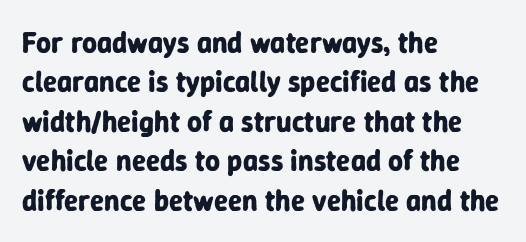
Q: Is the text bold? A: Yes.
Q: Is the text italic (slanted)? A: No, it is upright.
Q: Is the typeface a serif or a sans-serif typeface? A: Sans-serif.
Q: Is the text underlined? A: No.
Q: How is the paragraph aligned? A: Left-aligned.
Q: Is the spacing between letters normal or unusually wide? A: Normal.
Q: Is the spacing between lines tight, normal or loose? A: Normal.
Q: Width (condensed, normal, or wide)? A: Normal.
Q: Stroke contrast? A: Low.
Q: x-height? A: Medium.
Q: Monospaced? A: No.
